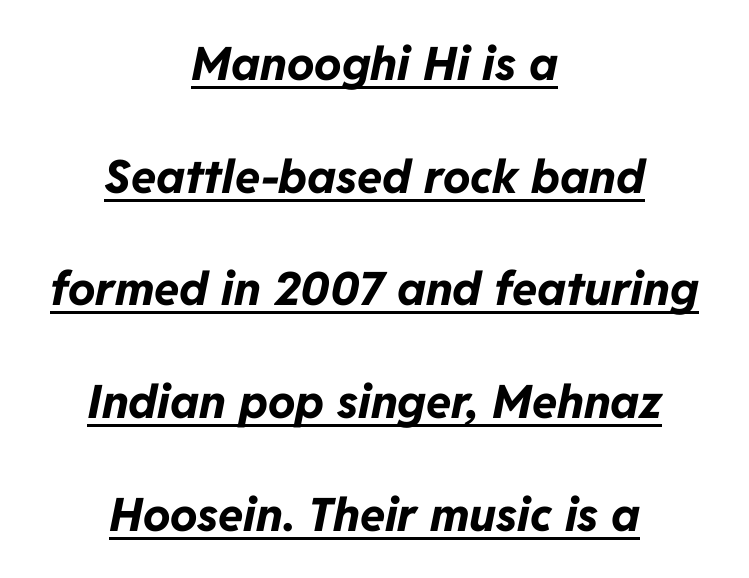
These characters rest on top of a visible drawn line. Its strokes are broad and dark, the hallmark of bold type. Caption: standard tracking, unaltered. Horizontally, the lines are justified to the midpoint only.
